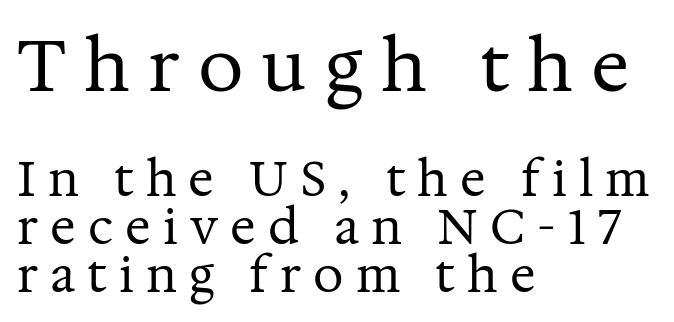
The image shows 72 px regular-weight serif type, upright; set left-aligned, tight line spacing (1.0x), unusually wide letter spacing (+0.25 em), not underlined; the first (top) block is 1.5x larger; medium stroke contrast and a medium x-height.
